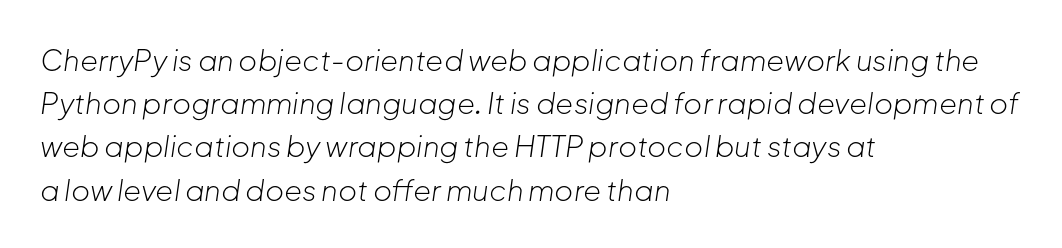
{"italic": "yes", "lean": "right", "slant_degrees": 8, "bold": "no", "weight": "light", "width": "normal", "stroke_contrast": "low", "x_height": "medium", "monospaced": "no", "underline": "no", "align": "left", "line_spacing": "normal", "line_spacing_ratio": 1.49, "letter_spacing": "normal", "letter_spacing_em": 0.0, "glyph_px": 29}
